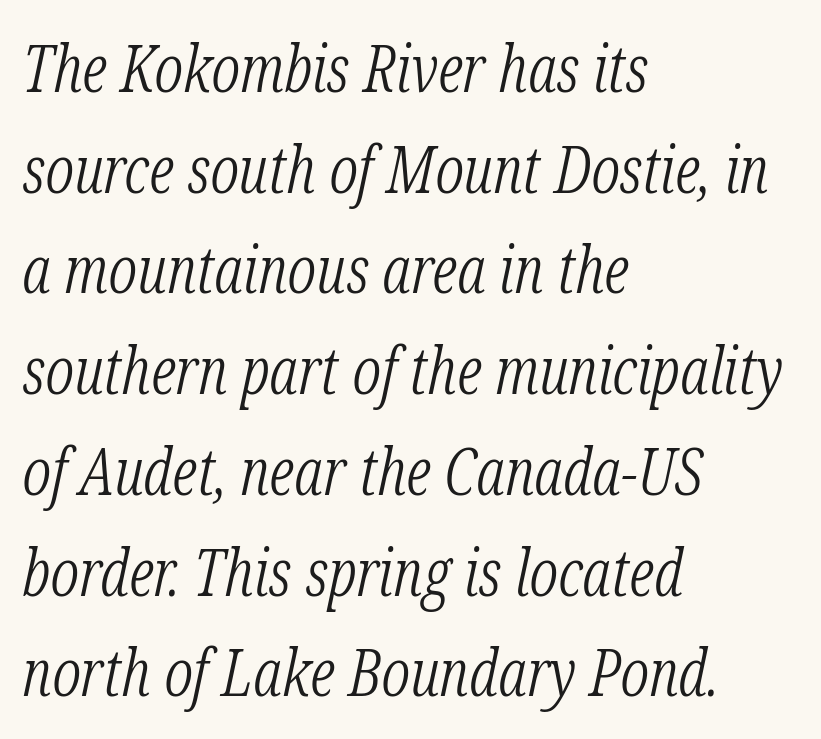
The typesetting does not lean heavy: it is not bold. Each new line begins a customary step beneath the previous one. The paragraph has a hard left edge and a soft right edge. I'd call this a serif setting — the letters wear small feet. The font's italic variant was chosen for this text. Plain, unruled lines of type.
